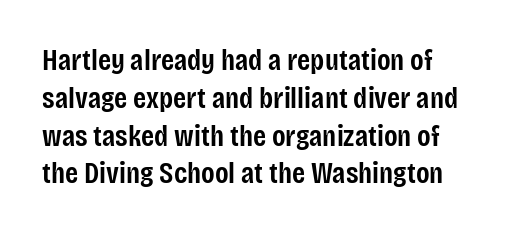
Q: Is the text bold? A: Semi-bold.
Q: Is the text italic (slanted)? A: No, it is upright.
Q: Is the typeface a serif or a sans-serif typeface? A: Sans-serif.
Q: Is the text underlined? A: No.
Q: Is the spacing between letters normal or unusually wide? A: Normal.
Q: Is the spacing between lines tight, normal or loose? A: Normal.
Q: Width (condensed, normal, or wide)? A: Condensed.
Q: Stroke contrast? A: Low.
Q: x-height? A: Large.
Q: Monospaced? A: No.
